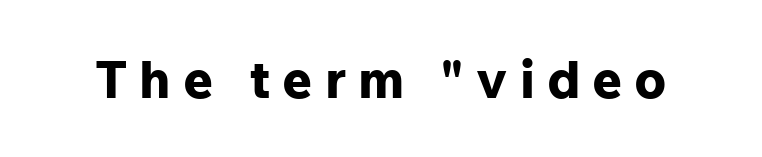
{"serif": "no", "italic": "no", "bold": "yes", "weight": "bold", "width": "normal", "stroke_contrast": "low", "x_height": "medium", "monospaced": "no", "underline": "no", "letter_spacing": "wide", "letter_spacing_em": 0.23, "glyph_px": 52}
